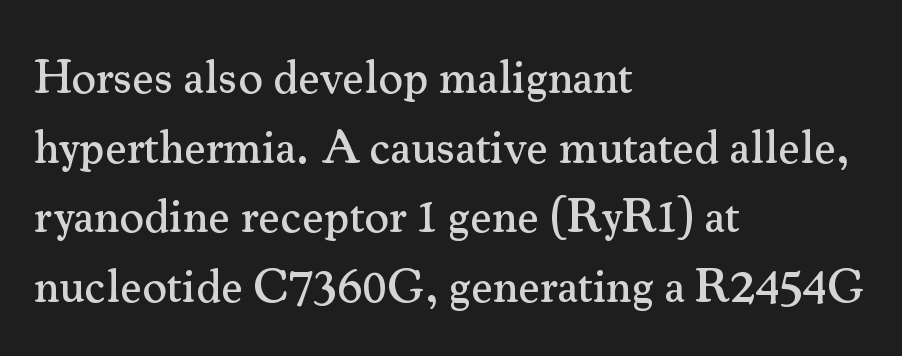
{"serif": "yes", "italic": "no", "width": "normal", "stroke_contrast": "medium", "x_height": "small", "monospaced": "no", "underline": "no", "align": "left", "line_spacing": "normal", "line_spacing_ratio": 1.48, "letter_spacing": "normal", "letter_spacing_em": 0.0, "glyph_px": 47}
